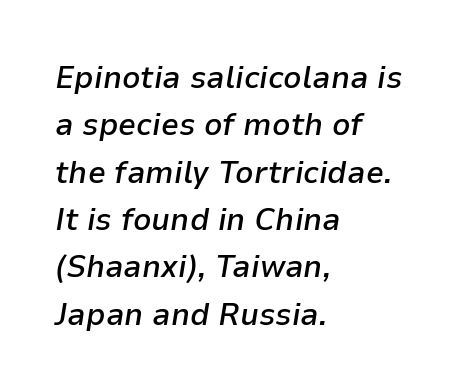
What's the leading like? Ordinary, nothing unusual. Set as a demibold, roughly 600 on the weight scale. Left-aligned paragraph, ragged on the right. Only glyphs here, with clear space below each row. It's the slanting kind of type.
